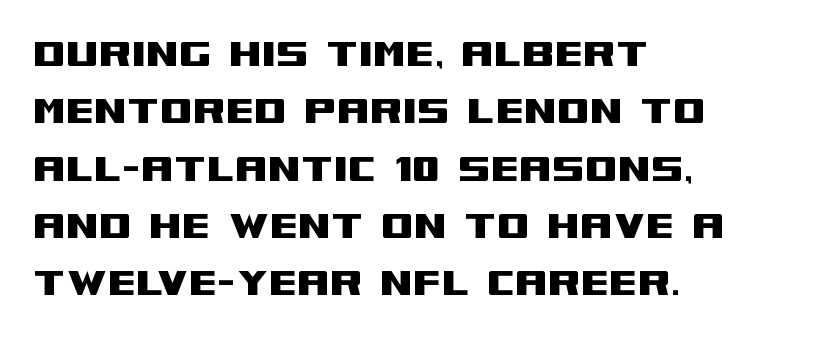
The image shows 47 px wide sans-serif type, upright; set left-aligned, line spacing 1.22x, normal letter spacing, not underlined; medium stroke contrast and a large x-height.
